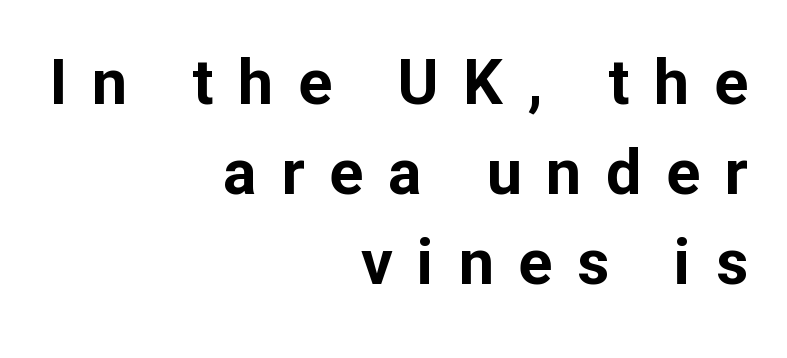
Q: Is the text bold? A: Yes.
Q: Is the text italic (slanted)? A: No, it is upright.
Q: Is the typeface a serif or a sans-serif typeface? A: Sans-serif.
Q: Is the text underlined? A: No.
Q: How is the paragraph aligned? A: Right-aligned.
Q: Is the spacing between letters normal or unusually wide? A: Unusually wide.
Q: Is the spacing between lines tight, normal or loose? A: Normal.
Q: Width (condensed, normal, or wide)? A: Normal.
Q: Stroke contrast? A: Low.
Q: x-height? A: Medium.
Q: Monospaced? A: No.
